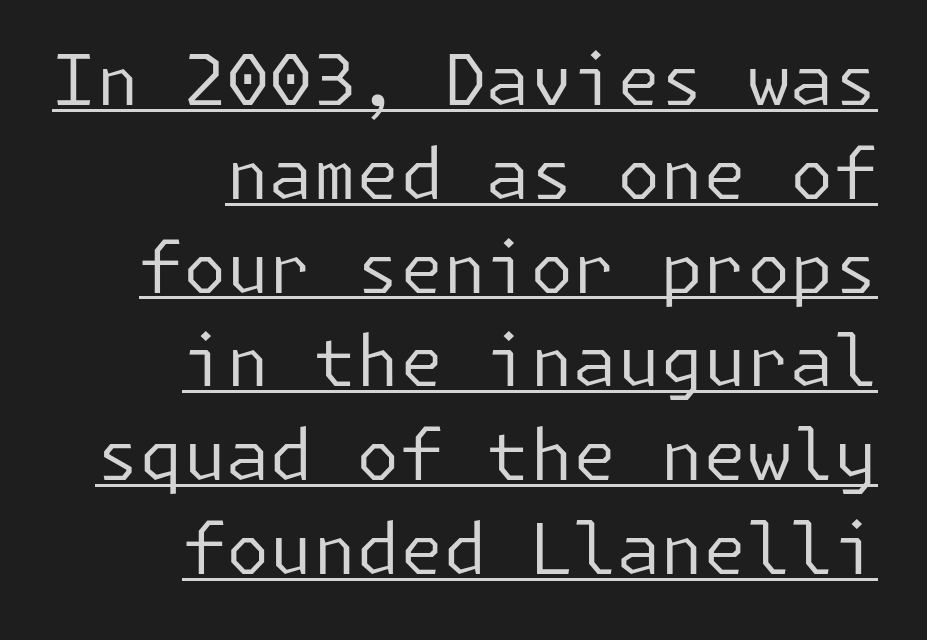
The image shows 70 px regular-weight sans-serif type, upright; set right-aligned, normal line spacing (1.34x), normal letter spacing, underlined; low stroke contrast and a medium x-height.
